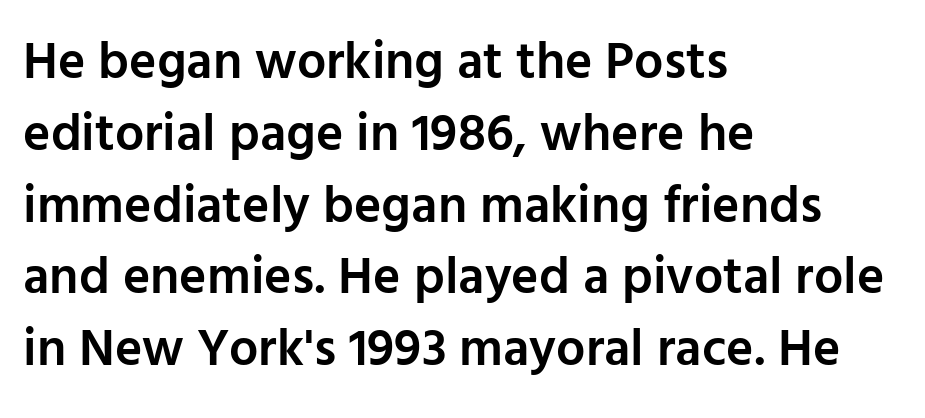
The image shows 52 px semibold sans-serif type, upright; set left-aligned, normal line spacing (1.38x), normal letter spacing, not underlined; low stroke contrast and a medium x-height.
